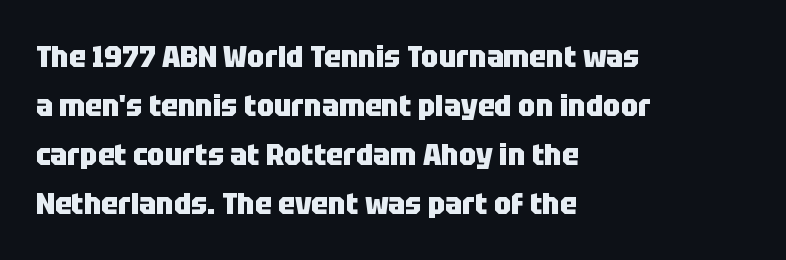
{"serif": "no", "italic": "no", "bold": "yes", "weight": "heavy", "width": "condensed", "stroke_contrast": "low", "x_height": "large", "monospaced": "no", "underline": "no", "align": "left", "line_spacing": "normal", "line_spacing_ratio": 1.58, "letter_spacing": "normal", "letter_spacing_em": 0.0, "glyph_px": 31}
